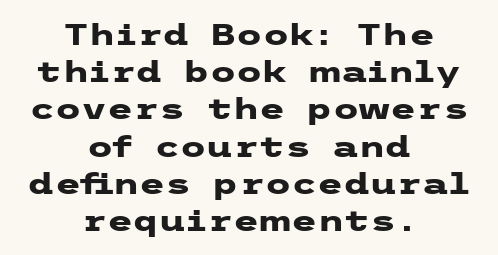
Descenders are the only things crossing below the line. The text block is weighted toward neither margin, spreading evenly from the middle. Plenty of ink on the page — the face is bold. You can tell it's not italic because the verticals are truly vertical. The rendering keeps characters at their native spacing.
